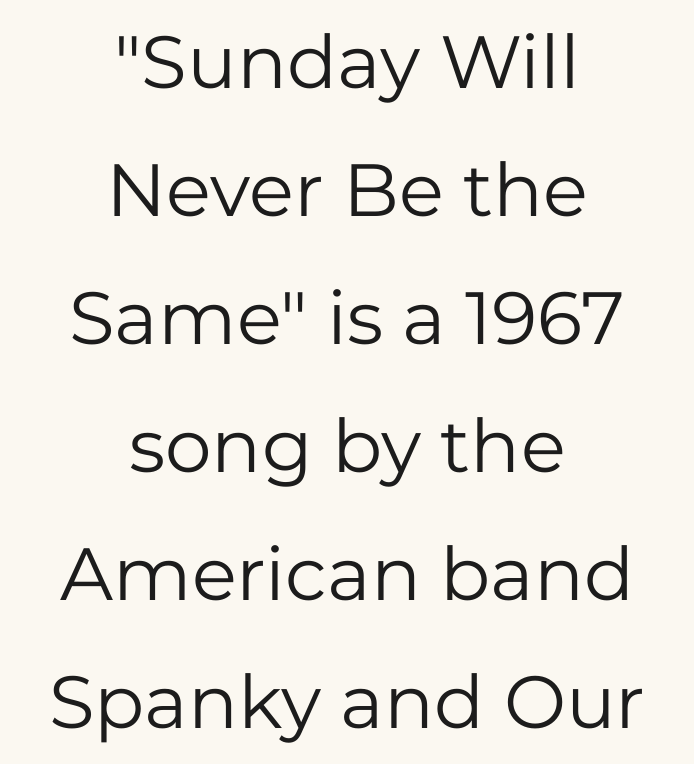
The image shows 74 px regular-weight sans-serif type, upright; set centered, line spacing 1.73x, normal letter spacing, not underlined; low stroke contrast and a medium x-height.
